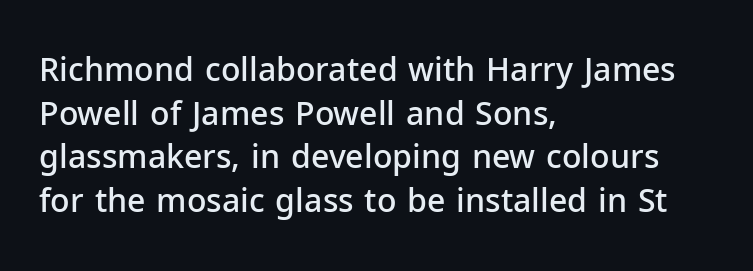
Slightly chunky letters — semibold, I'd say, not full bold. Standard letterfit; no display-style spreading of the glyphs. The font family rendered here belongs to the sans-serif group. Each new line begins a customary step beneath the previous one.
